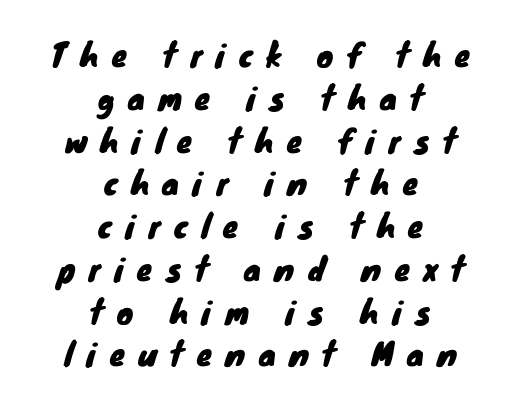
The letters advance in unequal steps, a hallmark of proportional type. Horizontal bands of white between lines are of average thickness. A typesetter would call this heavily tracked-out type. Plain, unruled lines of type. The font family rendered here belongs to the sans-serif group.
